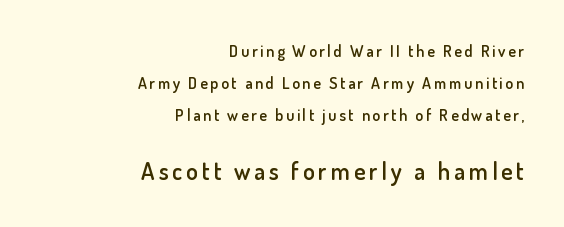
The image shows 24 px text type, upright; set right-aligned, loose line spacing (2.0x), not underlined; the second (bottom) block is 1.5x larger.
